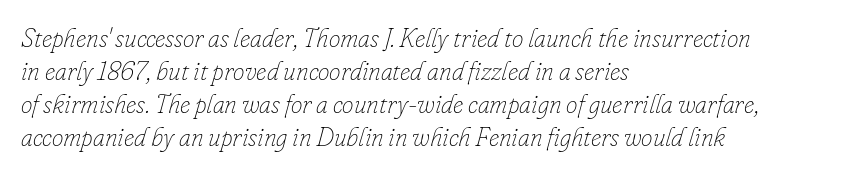
{"italic": "yes", "lean": "right", "slant_degrees": 16, "bold": "no", "underline": "no", "align": "left", "line_spacing": "normal", "line_spacing_ratio": 1.27, "letter_spacing": "normal", "letter_spacing_em": 0.0, "glyph_px": 26}
